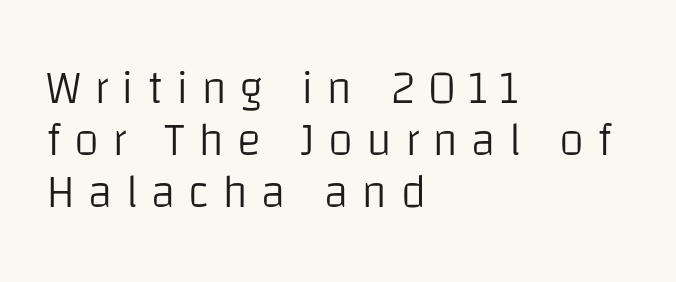
Proportional: the letters do not fall into vertical columns. Honestly, there is no underline to notice here at all. Weight class: somewhere from thin through regular. These lines huddle together more closely than default settings would place them.
